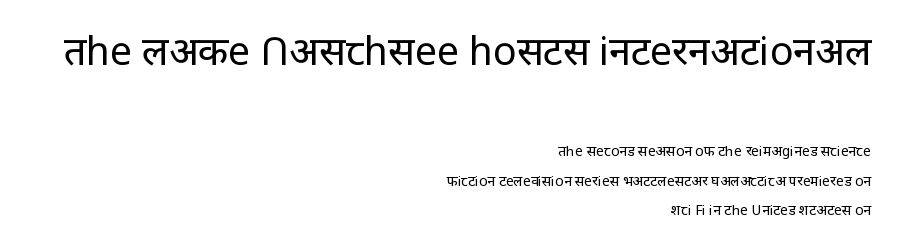
The space directly below the letters is spotless. What stands out about the letter spacing? Nothing — it is the standard amount. These lines stand farther apart than default settings would place them. The strokes carry an ordinary text weight at most. This is sans-serif lettering, the kind often seen on screens and signage. The letters stand straight up with perfectly vertical stems.
